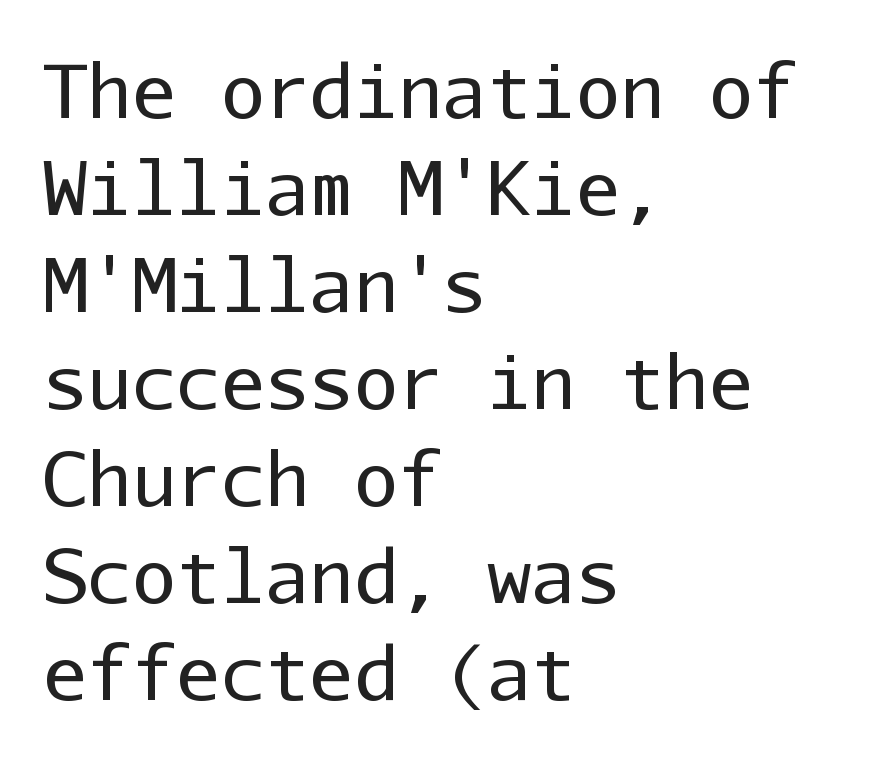
{"serif": "no", "italic": "no", "bold": "no", "weight": "regular", "width": "normal", "stroke_contrast": "low", "x_height": "medium", "monospaced": "yes", "underline": "no", "align": "left", "line_spacing": "normal", "line_spacing_ratio": 1.31, "letter_spacing": "normal", "letter_spacing_em": 0.0, "glyph_px": 74}
